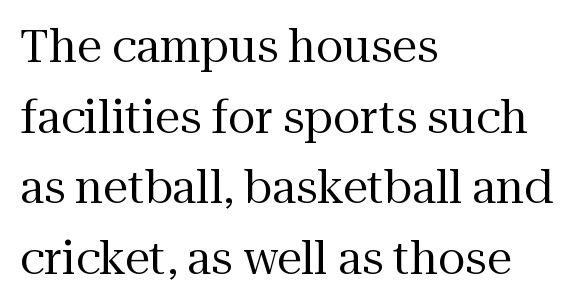
{"serif": "yes", "italic": "no", "bold": "no", "weight": "regular", "width": "normal", "stroke_contrast": "medium", "x_height": "medium", "monospaced": "no", "underline": "no", "align": "left", "line_spacing": "normal", "line_spacing_ratio": 1.57, "letter_spacing": "normal", "letter_spacing_em": 0.0, "glyph_px": 45}
